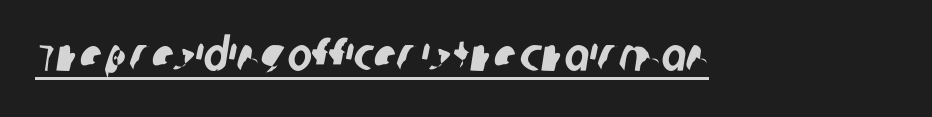
{"serif": "no", "width": "condensed", "stroke_contrast": "low", "x_height": "large", "monospaced": "no", "underline": "yes", "letter_spacing": "normal", "letter_spacing_em": 0.0, "glyph_px": 46}
